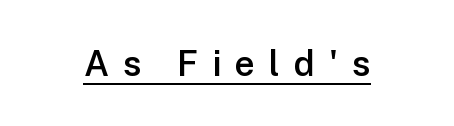
Typographically, this falls in the sans-serif category. These lines are rendered in a variable-pitch font. The passage shown is semibold, sitting just below true bold. This sample uses expanded letter spacing, leaving extra air between glyphs. The rendering uses the underline text-decoration.
